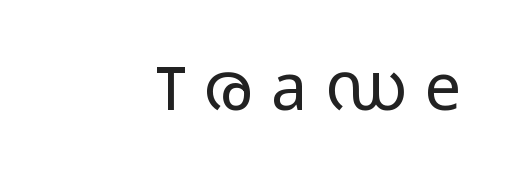
The image shows 65 px regular-weight, wide sans-serif type, upright; set right-aligned, unusually wide letter spacing (+0.29 em), not underlined; low stroke contrast and a medium x-height.
